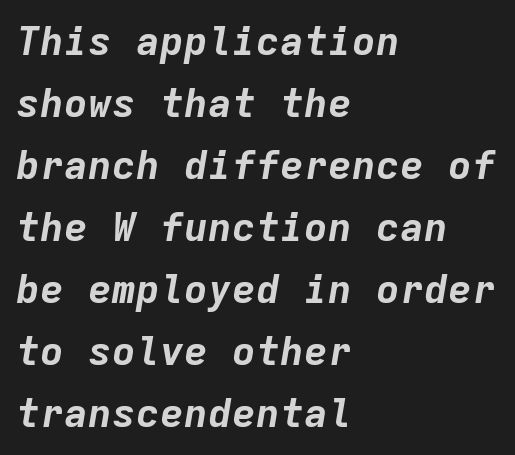
Q: Is the text bold? A: Yes.
Q: Is the text italic (slanted)? A: Yes, it leans right by about 9 degrees.
Q: Is the text underlined? A: No.
Q: How is the paragraph aligned? A: Left-aligned.
Q: Is the spacing between letters normal or unusually wide? A: Normal.
Q: Is the spacing between lines tight, normal or loose? A: Normal.
Q: Width (condensed, normal, or wide)? A: Normal.
Q: Stroke contrast? A: Low.
Q: x-height? A: Medium.
Q: Monospaced? A: Yes.
